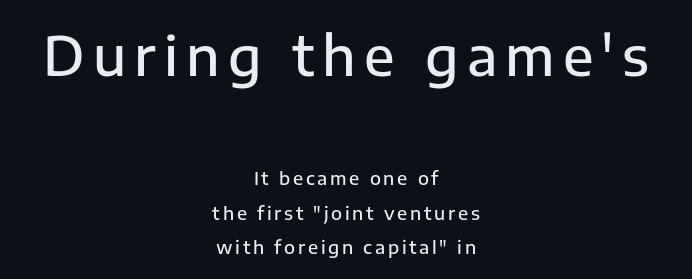
{"serif": "no", "italic": "no", "bold": "semi", "weight": "semibold", "width": "normal", "stroke_contrast": "low", "x_height": "medium", "monospaced": "no", "underline": "no", "align": "center", "line_spacing": "loose", "line_spacing_ratio": 1.91, "larger_block": "first", "size_ratio": 3.0, "glyph_px": 54}
